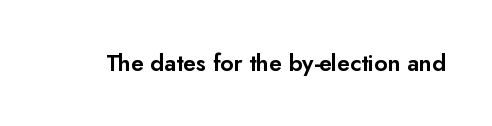
{"italic": "no", "underline": "no", "letter_spacing": "normal", "letter_spacing_em": 0.0, "glyph_px": 23}
